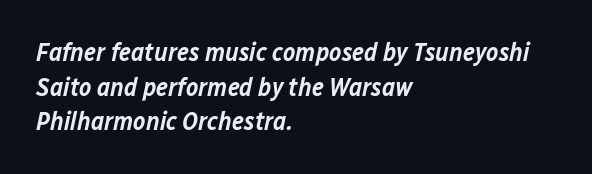
The image shows 26 px text type, italic (leaning right); set left-aligned, normal line spacing (1.33x), normal letter spacing, not underlined.
